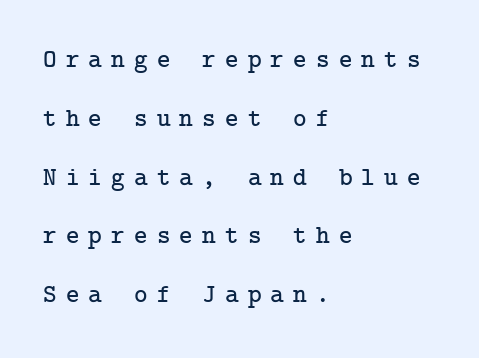
{"italic": "no", "underline": "no", "align": "left", "line_spacing": "loose", "line_spacing_ratio": 2.26, "letter_spacing": "wide", "letter_spacing_em": 0.35, "glyph_px": 26}
